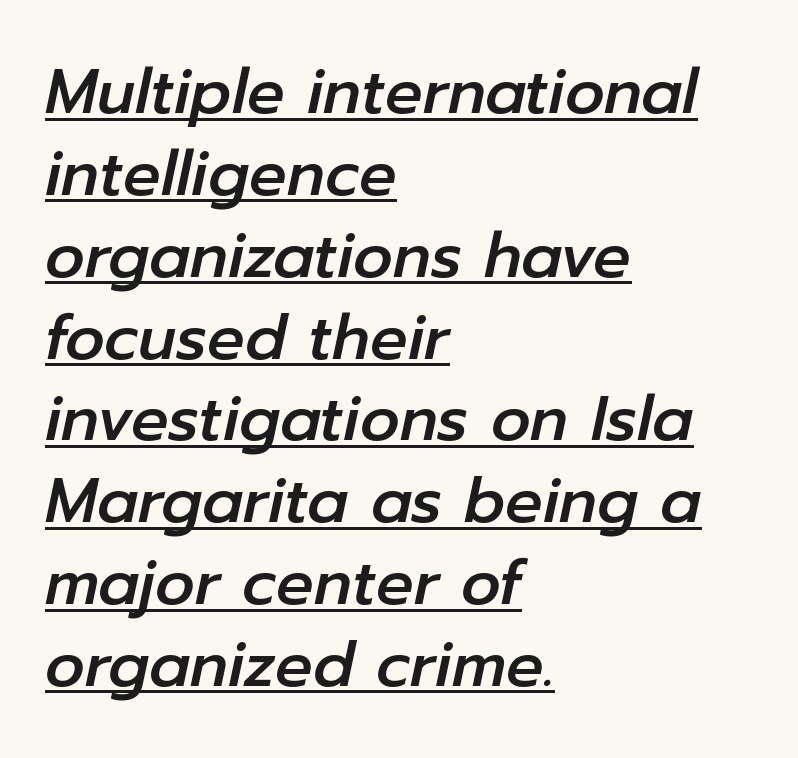
The image shows 62 px text type, italic (leaning right); set left-aligned, normal line spacing (1.32x), normal letter spacing, underlined; low stroke contrast and a medium x-height.
